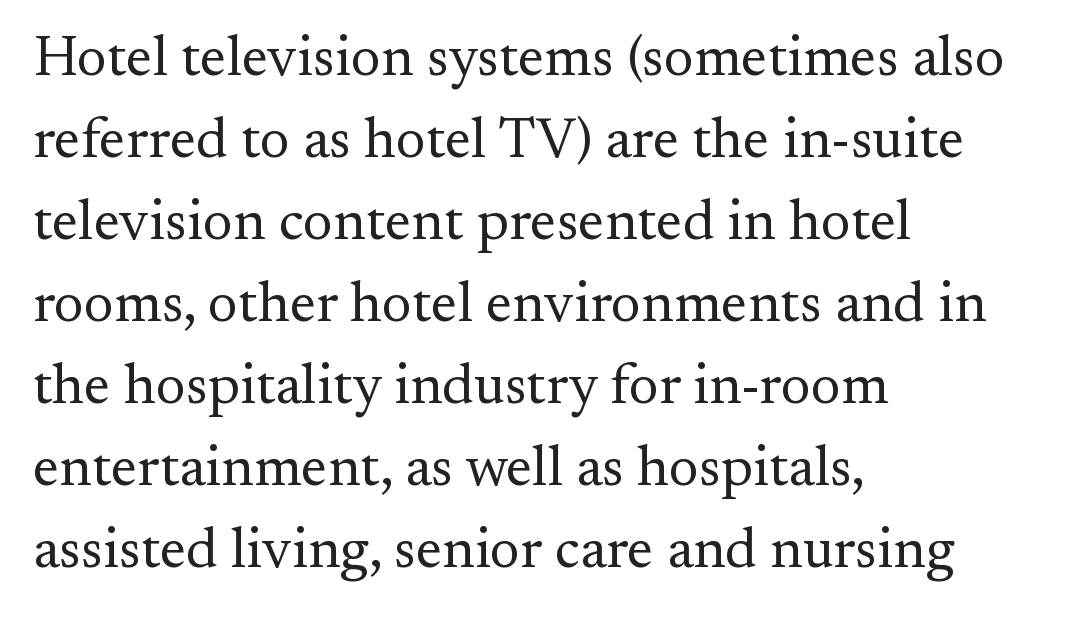
{"serif": "yes", "italic": "no", "bold": "no", "weight": "regular", "width": "normal", "stroke_contrast": "medium", "x_height": "small", "monospaced": "no", "underline": "no", "align": "left", "line_spacing": "normal", "line_spacing_ratio": 1.44, "letter_spacing": "normal", "letter_spacing_em": 0.0, "glyph_px": 57}
